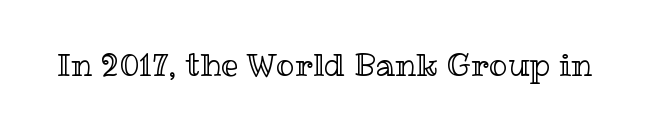
{"italic": "no", "width": "normal", "x_height": "medium", "monospaced": "no", "underline": "no", "letter_spacing": "normal", "letter_spacing_em": 0.0, "glyph_px": 31}
